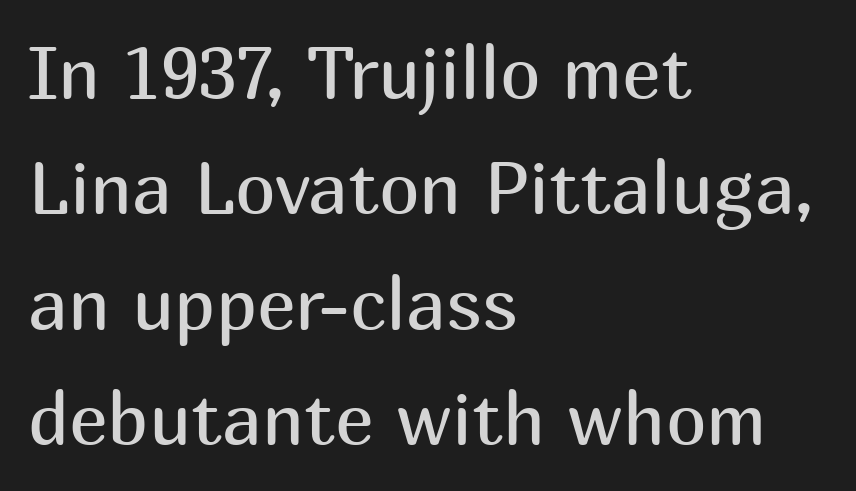
The image shows 73 px regular-weight sans-serif type, upright; set left-aligned, normal line spacing (1.58x), normal letter spacing, not underlined; medium stroke contrast and a medium x-height.
